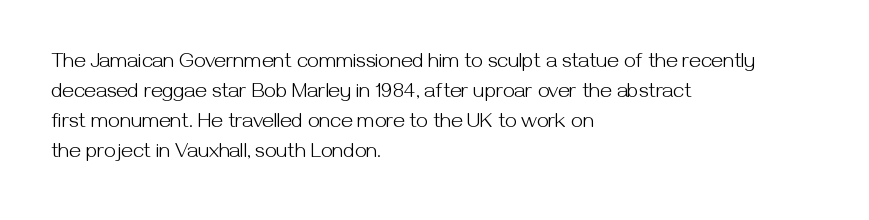
Q: Is the text bold? A: No.
Q: Is the text italic (slanted)? A: No, it is upright.
Q: Is the text underlined? A: No.
Q: How is the paragraph aligned? A: Left-aligned.
Q: Is the spacing between letters normal or unusually wide? A: Normal.
Q: Is the spacing between lines tight, normal or loose? A: Normal.
